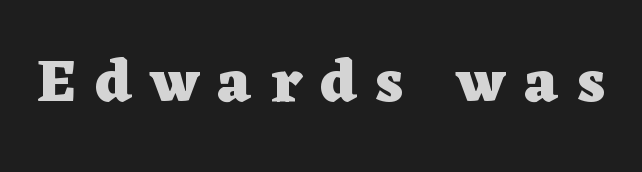
{"serif": "yes", "italic": "no", "bold": "yes", "weight": "heavy", "width": "wide", "stroke_contrast": "low", "x_height": "medium", "monospaced": "no", "underline": "no", "letter_spacing": "wide", "letter_spacing_em": 0.31, "glyph_px": 60}
